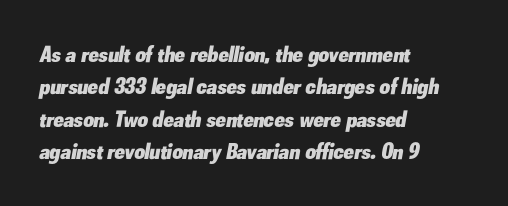
Layout note: lines flush left. As a designer I'd log this as weight 700, bold. Standard letterfit; no display-style spreading of the glyphs. This is oblique type, the kind used for emphasis or titles.
